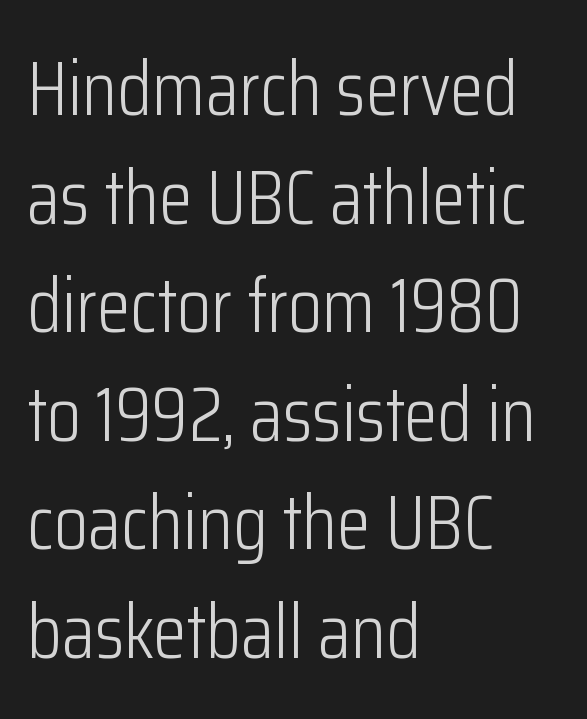
Examine the stroke ends and you'll find no serifs. Ink coverage per letter is moderate at most. The line texture is even and compact thanks to regular tracking. Posture: upright roman.
